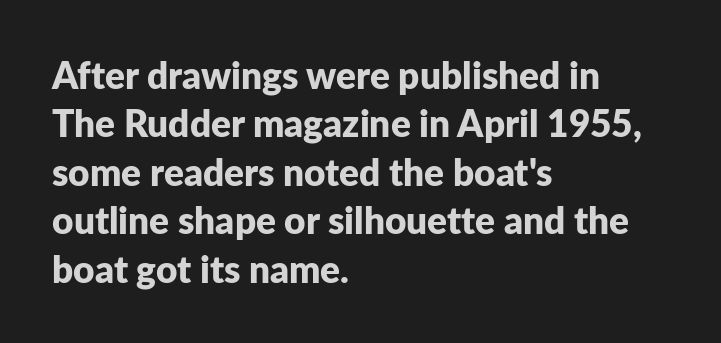
Check under the words: just untouched page. There is no visible air inserted between adjacent glyphs. Note the varied advance widths — an 'i' is clearly narrower than an 'm'. What kind of face is this? One without serifs — a sans.
